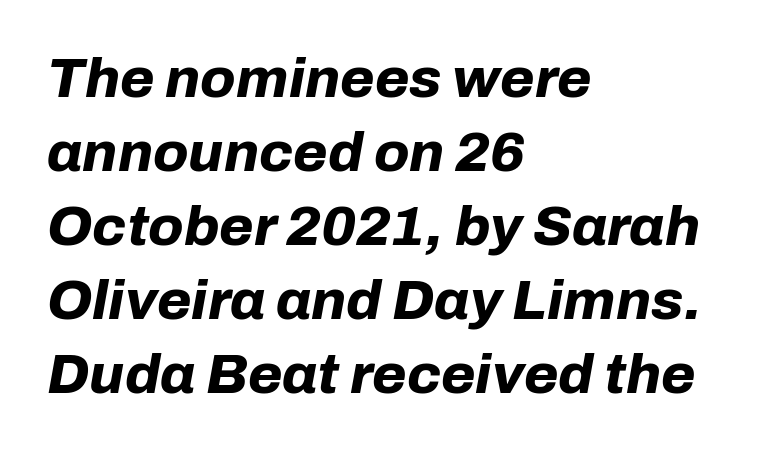
The image shows 56 px bold type, italic (leaning right); set left-aligned, normal line spacing (1.32x), normal letter spacing, not underlined; low stroke contrast and a medium x-height.
